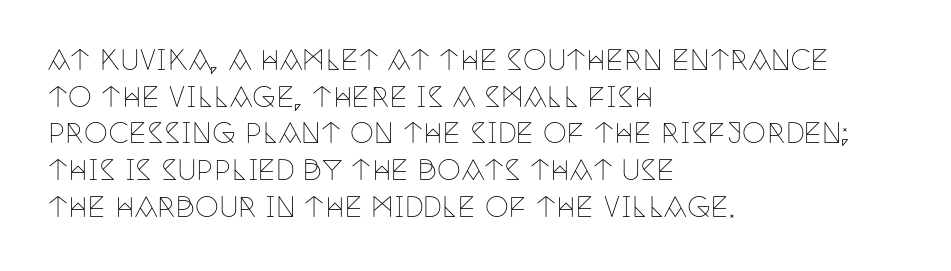
{"italic": "no", "bold": "no", "underline": "no", "align": "left", "line_spacing": "normal", "line_spacing_ratio": 1.36, "letter_spacing": "normal", "letter_spacing_em": 0.0, "glyph_px": 27}
